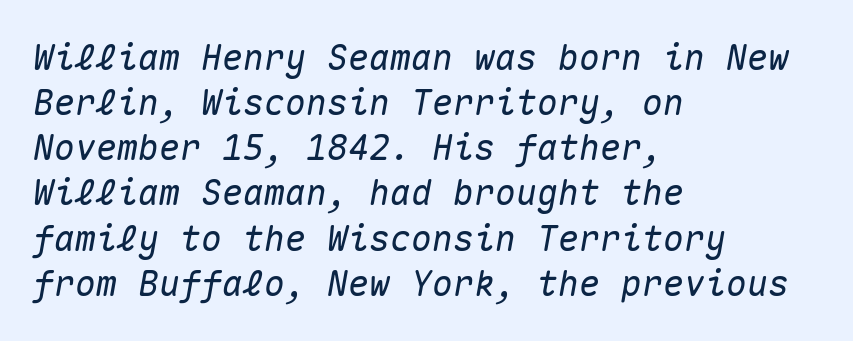
Q: Is the text italic (slanted)? A: Yes, it leans right by about 10 degrees.
Q: Is the text underlined? A: No.
Q: How is the paragraph aligned? A: Left-aligned.
Q: Is the spacing between letters normal or unusually wide? A: Normal.
Q: Is the spacing between lines tight, normal or loose? A: Normal.
Q: Width (condensed, normal, or wide)? A: Normal.
Q: Stroke contrast? A: Medium.
Q: x-height? A: Medium.
Q: Monospaced? A: Yes.
